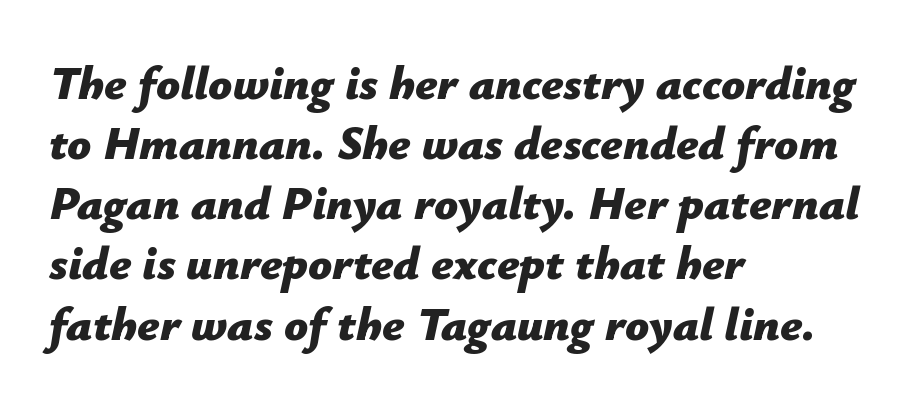
The image shows 47 px bold type, italic (leaning right); set left-aligned, normal line spacing (1.28x), normal letter spacing, not underlined; low stroke contrast and a medium x-height.
